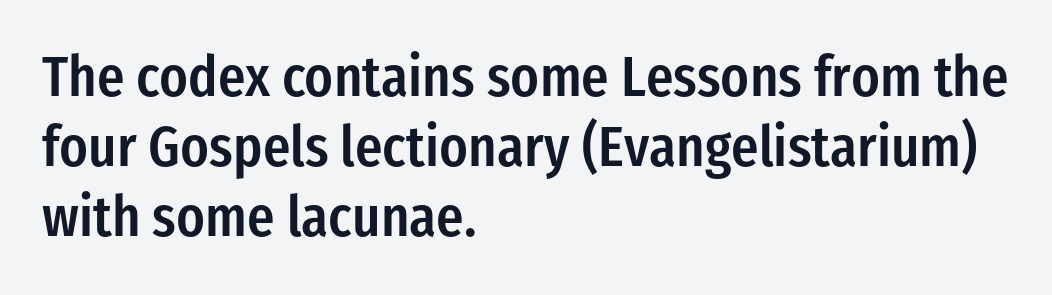
The image shows 57 px semibold, condensed sans-serif type, upright; set left-aligned, line spacing 1.23x, normal letter spacing, not underlined; low stroke contrast and a medium x-height.
